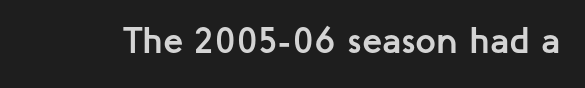
The image shows 37 px semibold sans-serif type, upright; set normal letter spacing, not underlined; low stroke contrast and a medium x-height.
